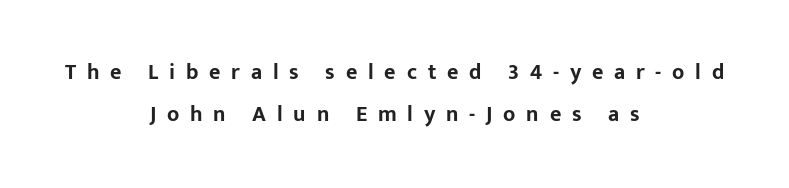
Q: Is the text bold? A: Yes.
Q: Is the text italic (slanted)? A: No, it is upright.
Q: Is the text underlined? A: No.
Q: How is the paragraph aligned? A: Centered.
Q: Is the spacing between letters normal or unusually wide? A: Unusually wide.
Q: Is the spacing between lines tight, normal or loose? A: Loose.
